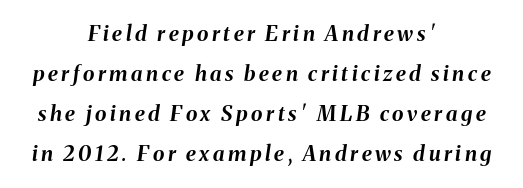
{"italic": "yes", "lean": "right", "slant_degrees": 8, "bold": "yes", "underline": "no", "align": "center", "line_spacing": "loose", "line_spacing_ratio": 1.91, "glyph_px": 21}
